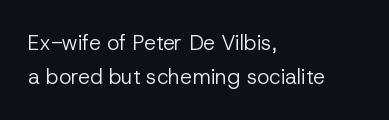
The image shows 21 px text type, upright; set left-aligned, normal line spacing (1.64x), normal letter spacing, not underlined.
